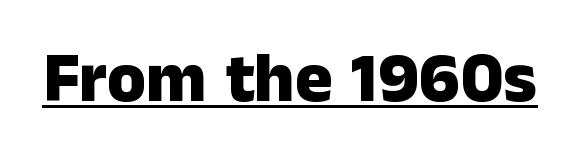
Here the designer chose a conventional face with non-uniform glyph widths. Strokes here are thick enough to call this a true bold. Each letter's strokes conclude bluntly, with no projecting serifs. Every word sits above its own underline. Quick note: not italic, upright. These lines keep a tight, regular rhythm from letter to letter.
